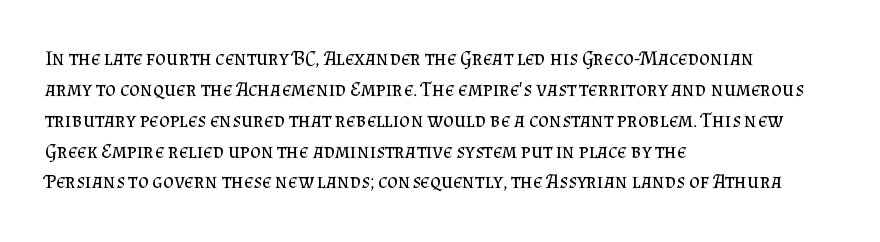
Q: Is the text bold? A: No.
Q: Is the text italic (slanted)? A: No, it is upright.
Q: Is the text underlined? A: No.
Q: How is the paragraph aligned? A: Left-aligned.
Q: Is the spacing between letters normal or unusually wide? A: Normal.
Q: Is the spacing between lines tight, normal or loose? A: Normal.
